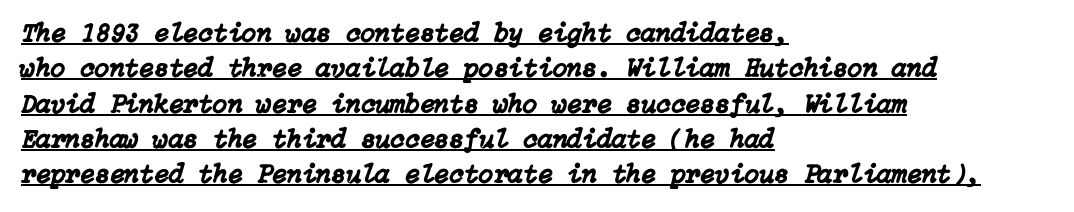
The image shows 27 px text type, italic (leaning right); set left-aligned, normal line spacing (1.31x), normal letter spacing, underlined.
